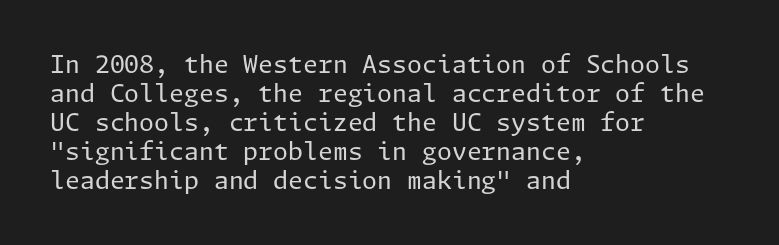
Q: Is the text bold? A: No.
Q: Is the text italic (slanted)? A: No, it is upright.
Q: Is the text underlined? A: No.
Q: How is the paragraph aligned? A: Left-aligned.
Q: Is the spacing between letters normal or unusually wide? A: Normal.
